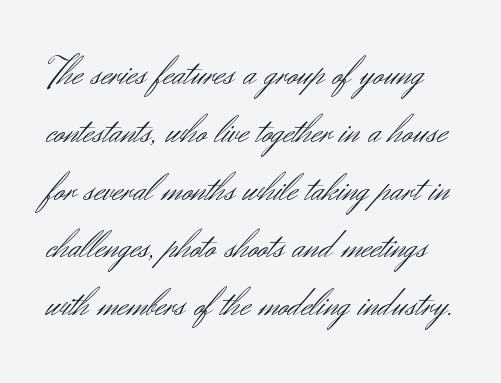
Q: Is the text bold? A: No.
Q: Is the text italic (slanted)? A: Yes.
Q: Is the typeface a serif or a sans-serif typeface? A: Sans-serif.
Q: Is the text underlined? A: No.
Q: Is the spacing between letters normal or unusually wide? A: Normal.
Q: Is the spacing between lines tight, normal or loose? A: Normal.
Q: Width (condensed, normal, or wide)? A: Normal.
Q: Stroke contrast? A: Medium.
Q: x-height? A: Small.
Q: Monospaced? A: No.
